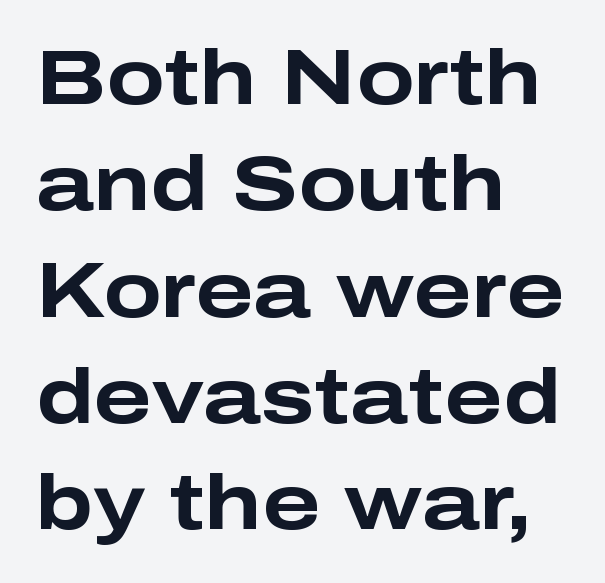
You can tell from the bare stems that sans-serif type was used. You could call the tracking neutral — neither tight nor loose. Quick note: not italic, upright. Just letters on the line, the space beneath them empty. These lines carry a lot of weight — the face is fully bold. This sample has the flowing, uneven cadence of proportional lettering.
